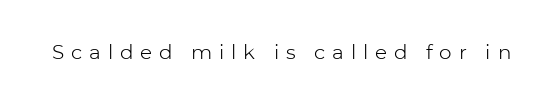
{"italic": "no", "bold": "no", "underline": "no", "letter_spacing": "wide", "letter_spacing_em": 0.34, "glyph_px": 20}
